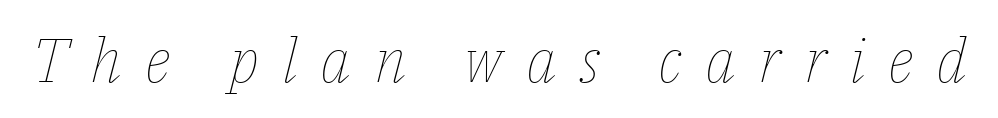
The image shows 61 px thin type, italic (leaning right); set unusually wide letter spacing (+0.37 em), not underlined; low stroke contrast and a medium x-height.
